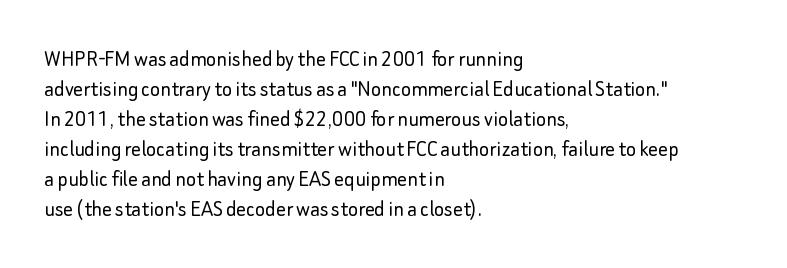
Q: Is the text bold? A: No.
Q: Is the text italic (slanted)? A: No, it is upright.
Q: Is the text underlined? A: No.
Q: How is the paragraph aligned? A: Left-aligned.
Q: Is the spacing between letters normal or unusually wide? A: Normal.
Q: Is the spacing between lines tight, normal or loose? A: Normal.
